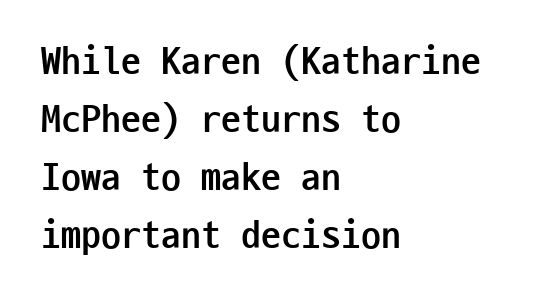
{"serif": "no", "italic": "no", "bold": "yes", "weight": "semibold", "width": "condensed", "stroke_contrast": "low", "x_height": "medium", "monospaced": "yes", "underline": "no", "align": "left", "line_spacing": "normal", "line_spacing_ratio": 1.45, "letter_spacing": "normal", "letter_spacing_em": 0.0, "glyph_px": 40}
